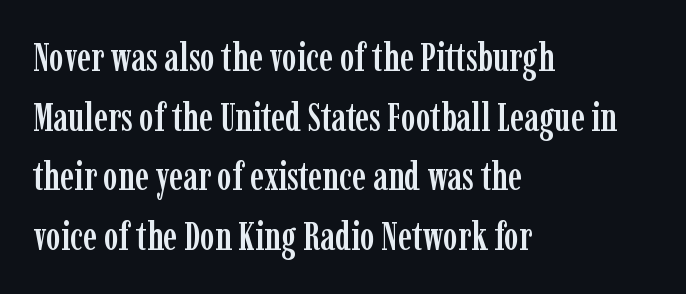
The image shows 39 px condensed serif type, upright; set left-aligned, normal line spacing (1.53x), normal letter spacing, not underlined; low stroke contrast and a medium x-height.
